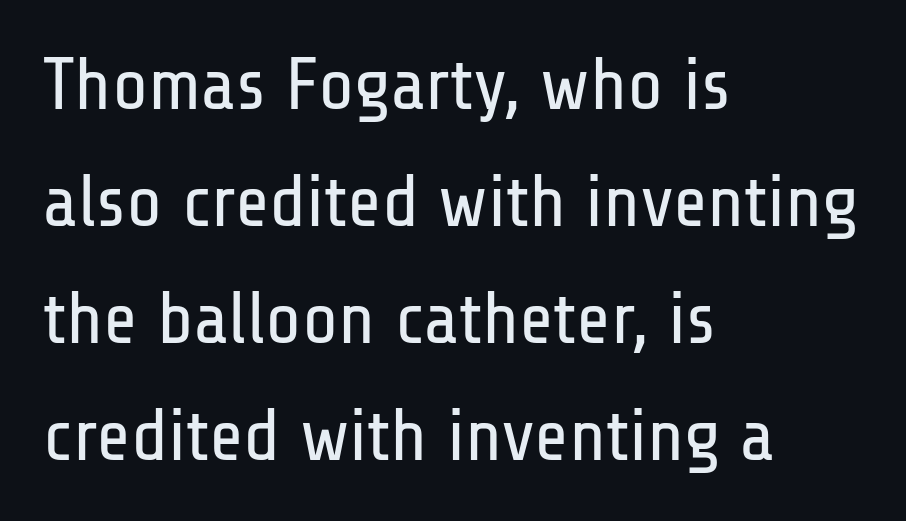
{"serif": "no", "italic": "no", "bold": "no", "weight": "regular", "width": "condensed", "stroke_contrast": "low", "x_height": "medium", "monospaced": "no", "underline": "no", "align": "left", "line_spacing": "normal", "line_spacing_ratio": 1.58, "letter_spacing": "normal", "letter_spacing_em": 0.0, "glyph_px": 74}
